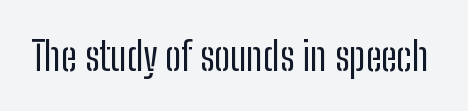
Stroke mass is kept to a normal reading level or below. Each letter keeps its own natural width here, so spacing adapts to shape. Honestly, there is no underline to notice here at all. The specimen reads as upright at a glance.
